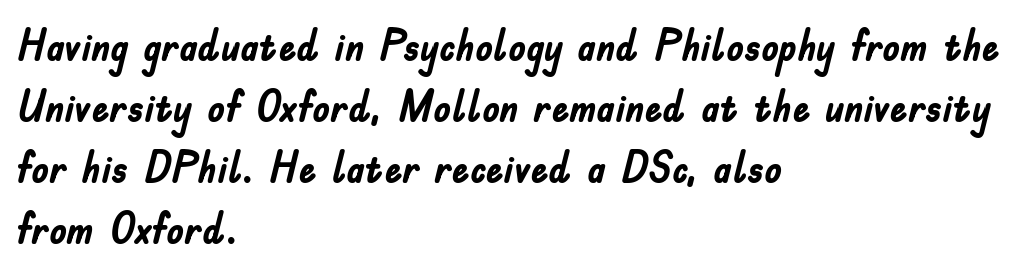
{"serif": "no", "bold": "yes", "weight": "semibold", "width": "condensed", "stroke_contrast": "low", "x_height": "small", "monospaced": "no", "underline": "no", "align": "left", "line_spacing": "normal", "line_spacing_ratio": 1.39, "letter_spacing": "normal", "letter_spacing_em": 0.0, "glyph_px": 44}
